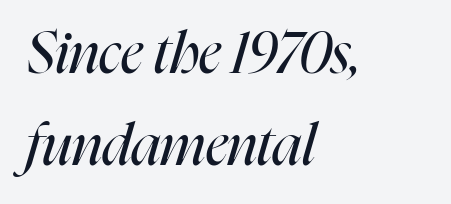
{"italic": "yes", "lean": "right", "slant_degrees": 16, "bold": "no", "weight": "regular", "width": "condensed", "stroke_contrast": "high", "x_height": "medium", "monospaced": "no", "underline": "no", "align": "left", "line_spacing": "normal", "line_spacing_ratio": 1.59, "letter_spacing": "normal", "letter_spacing_em": 0.0, "glyph_px": 58}
